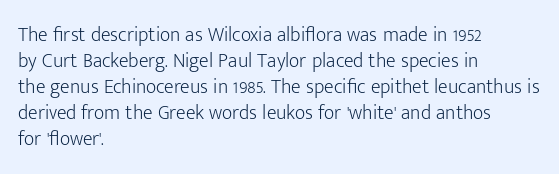
{"italic": "no", "bold": "no", "underline": "no", "align": "left", "line_spacing": "normal", "line_spacing_ratio": 1.3, "letter_spacing": "normal", "letter_spacing_em": 0.0, "glyph_px": 20}
